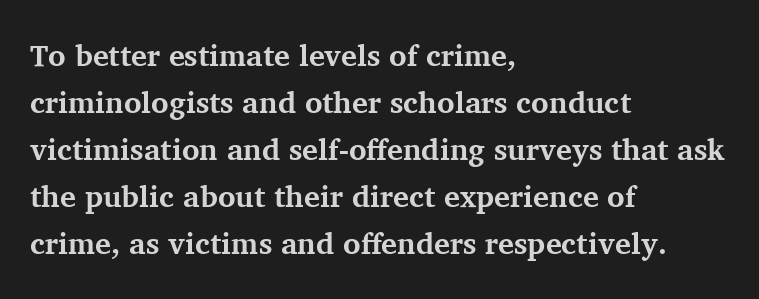
{"serif": "yes", "italic": "no", "bold": "yes", "weight": "bold", "width": "normal", "stroke_contrast": "medium", "x_height": "medium", "monospaced": "no", "underline": "no", "align": "left", "line_spacing": "normal", "line_spacing_ratio": 1.57, "letter_spacing": "normal", "letter_spacing_em": 0.0, "glyph_px": 30}
